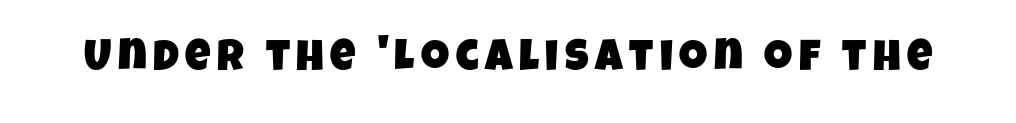
The image shows 44 px condensed sans-serif type; set not underlined; low stroke contrast and a large x-height.
